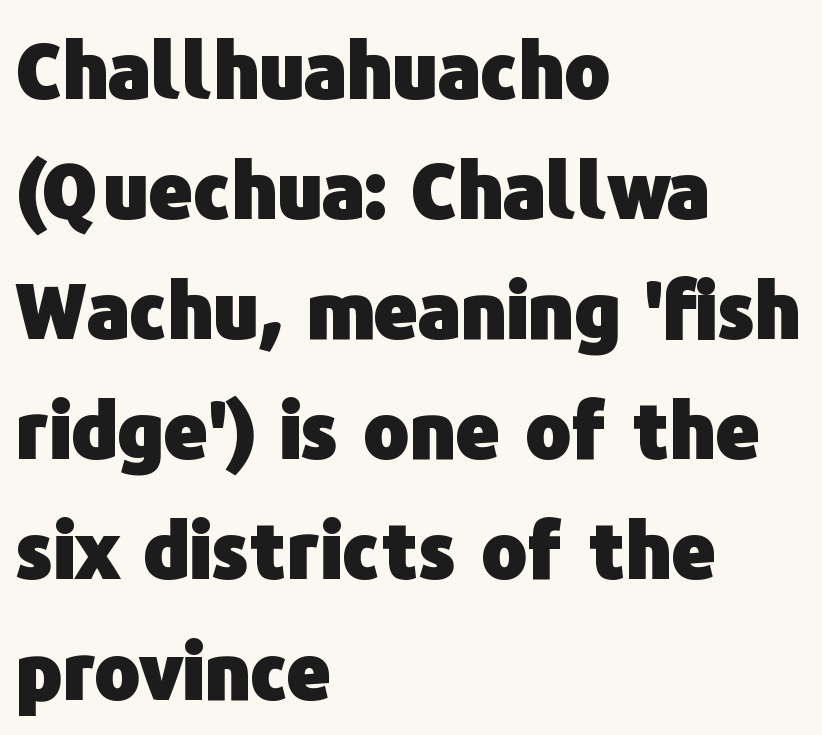
Q: Is the text bold? A: Yes.
Q: Is the text italic (slanted)? A: No, it is upright.
Q: Is the typeface a serif or a sans-serif typeface? A: Sans-serif.
Q: Is the text underlined? A: No.
Q: How is the paragraph aligned? A: Left-aligned.
Q: Is the spacing between letters normal or unusually wide? A: Normal.
Q: Is the spacing between lines tight, normal or loose? A: Normal.
Q: Width (condensed, normal, or wide)? A: Normal.
Q: Stroke contrast? A: Low.
Q: x-height? A: Medium.
Q: Monospaced? A: No.
